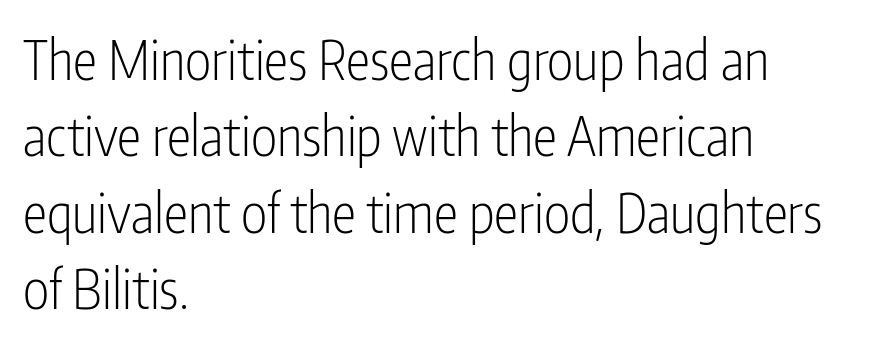
{"serif": "no", "italic": "no", "bold": "no", "weight": "light", "width": "condensed", "stroke_contrast": "low", "x_height": "medium", "monospaced": "no", "underline": "no", "align": "left", "line_spacing": "normal", "line_spacing_ratio": 1.39, "letter_spacing": "normal", "letter_spacing_em": 0.0, "glyph_px": 55}
